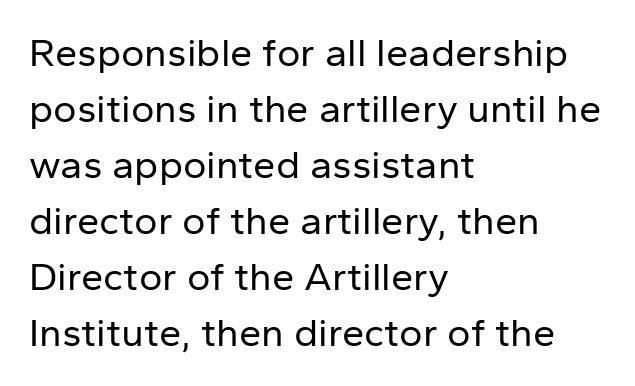
Q: Is the text bold? A: No.
Q: Is the text italic (slanted)? A: No, it is upright.
Q: Is the typeface a serif or a sans-serif typeface? A: Sans-serif.
Q: Is the text underlined? A: No.
Q: How is the paragraph aligned? A: Left-aligned.
Q: Is the spacing between letters normal or unusually wide? A: Normal.
Q: Is the spacing between lines tight, normal or loose? A: Normal.
Q: Width (condensed, normal, or wide)? A: Normal.
Q: Stroke contrast? A: Low.
Q: x-height? A: Medium.
Q: Monospaced? A: No.
